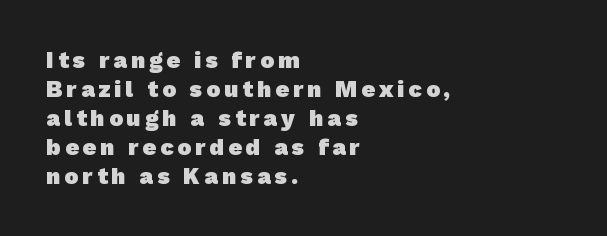
The passage shown stacks its lines at a standard gap. All the whitespace from short lines collects on the right. A clean baseline with only descenders dipping below it. These words are printed bold, with thick strokes throughout.
